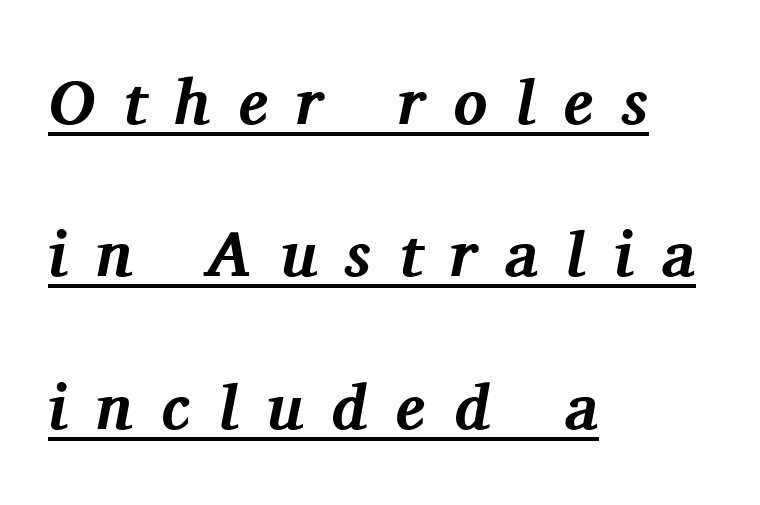
Notice how a bar underscores the lettering throughout. Teacher's note: observe the even left margin — that is flush-left alignment. Italic: yes, the glyphs are oblique. To sum up the face: it has serifs. Here the designer chose a conventional face with non-uniform glyph widths. How heavy is the stroke? Heavy — this is a bold.
